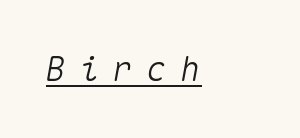
{"italic": "yes", "lean": "right", "slant_degrees": 10, "width": "normal", "stroke_contrast": "medium", "x_height": "medium", "monospaced": "yes", "underline": "yes", "align": "left", "letter_spacing": "wide", "letter_spacing_em": 0.39, "glyph_px": 34}
